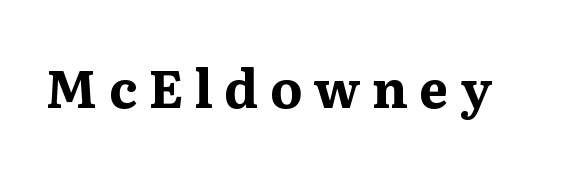
Observe the wide spacing: letters keep a clear distance from each other. Heft: maximum for text — a bold. The letters carry serifs — small finishing strokes at the ends of their stems. Nope, not italic — everything's standing straight. You could not count columns in this text — the font is proportionally spaced. The glyphs are unaccompanied by any horizontal stroke below them.
